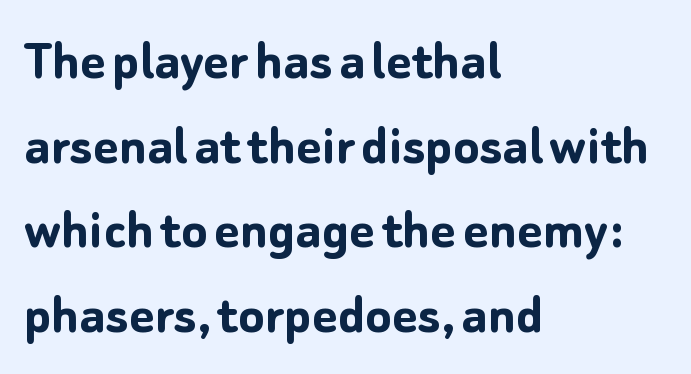
{"serif": "no", "italic": "no", "bold": "yes", "weight": "semibold", "width": "normal", "stroke_contrast": "low", "x_height": "medium", "monospaced": "no", "underline": "no", "align": "left", "line_spacing": "normal", "line_spacing_ratio": 1.41, "letter_spacing": "normal", "letter_spacing_em": 0.0, "glyph_px": 60}
